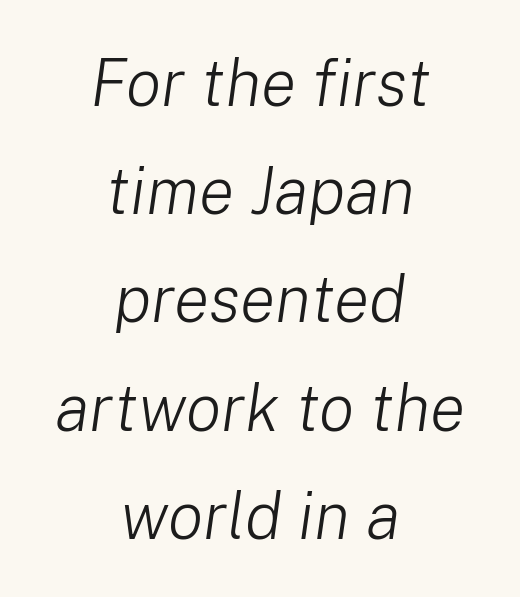
{"italic": "yes", "lean": "right", "slant_degrees": 8, "bold": "no", "weight": "light", "width": "normal", "stroke_contrast": "low", "x_height": "medium", "monospaced": "no", "underline": "no", "align": "center", "line_spacing": "normal", "line_spacing_ratio": 1.64, "letter_spacing": "normal", "letter_spacing_em": 0.0, "glyph_px": 66}
